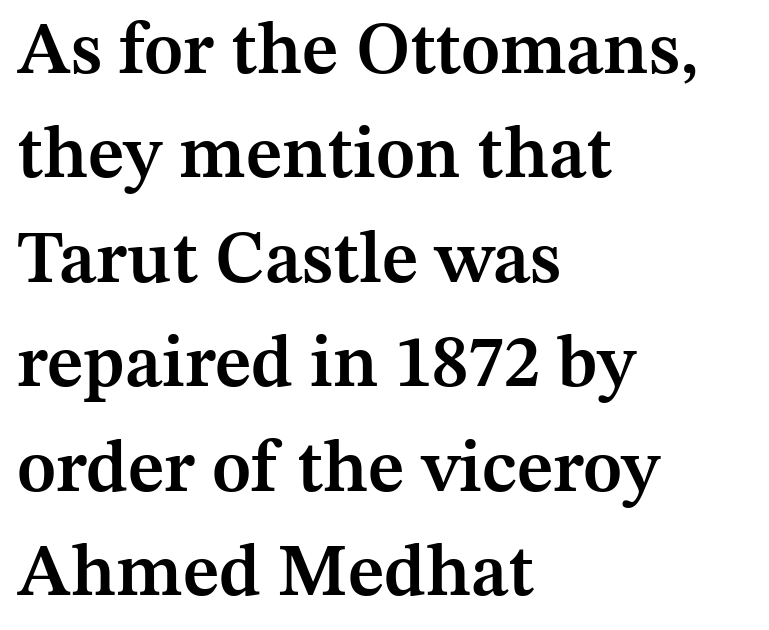
Q: Is the text bold? A: Semi-bold.
Q: Is the text italic (slanted)? A: No, it is upright.
Q: Is the typeface a serif or a sans-serif typeface? A: Serif.
Q: Is the text underlined? A: No.
Q: How is the paragraph aligned? A: Left-aligned.
Q: Is the spacing between letters normal or unusually wide? A: Normal.
Q: Is the spacing between lines tight, normal or loose? A: Normal.
Q: Width (condensed, normal, or wide)? A: Normal.
Q: Stroke contrast? A: Medium.
Q: x-height? A: Medium.
Q: Monospaced? A: No.
